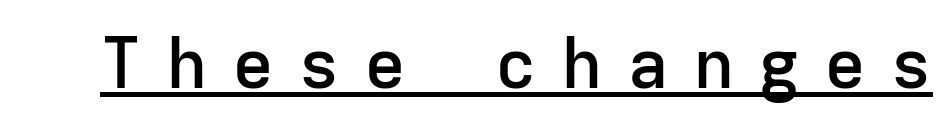
Q: Is the text bold? A: Semi-bold.
Q: Is the text italic (slanted)? A: No, it is upright.
Q: Is the typeface a serif or a sans-serif typeface? A: Sans-serif.
Q: Is the text underlined? A: Yes.
Q: Is the spacing between letters normal or unusually wide? A: Unusually wide.
Q: Width (condensed, normal, or wide)? A: Normal.
Q: Stroke contrast? A: Low.
Q: x-height? A: Medium.
Q: Monospaced? A: Yes.
